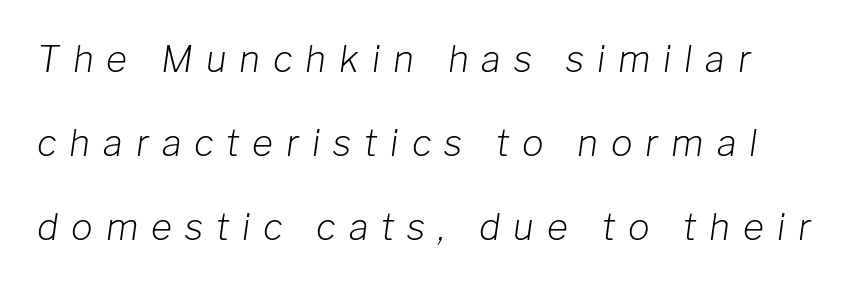
The image shows 36 px light type, italic (leaning right); set loose line spacing (2.34x), unusually wide letter spacing (+0.36 em), not underlined; low stroke contrast and a medium x-height.
